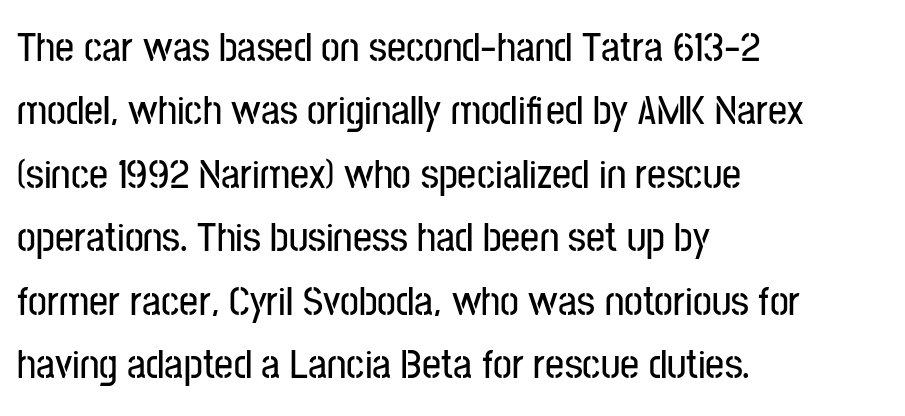
Q: Is the text italic (slanted)? A: No, it is upright.
Q: Is the typeface a serif or a sans-serif typeface? A: Sans-serif.
Q: Is the text underlined? A: No.
Q: How is the paragraph aligned? A: Left-aligned.
Q: Is the spacing between letters normal or unusually wide? A: Normal.
Q: Is the spacing between lines tight, normal or loose? A: Normal.
Q: Width (condensed, normal, or wide)? A: Condensed.
Q: Stroke contrast? A: Low.
Q: x-height? A: Medium.
Q: Monospaced? A: No.
